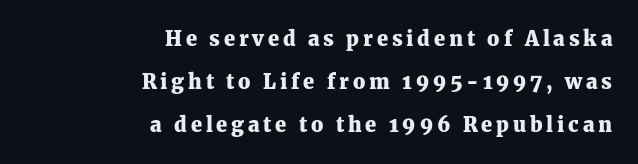
{"italic": "no", "bold": "yes", "underline": "no", "align": "right", "line_spacing": "loose", "line_spacing_ratio": 2.15, "glyph_px": 20}
